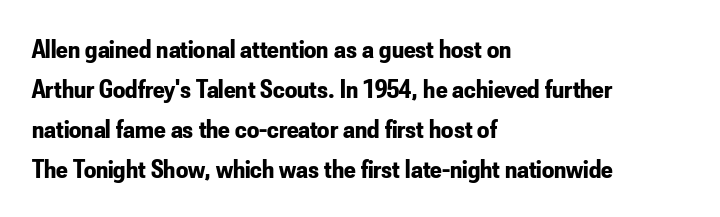
Q: Is the text bold? A: Yes.
Q: Is the text italic (slanted)? A: No, it is upright.
Q: Is the text underlined? A: No.
Q: How is the paragraph aligned? A: Left-aligned.
Q: Is the spacing between letters normal or unusually wide? A: Normal.
Q: Is the spacing between lines tight, normal or loose? A: Normal.
